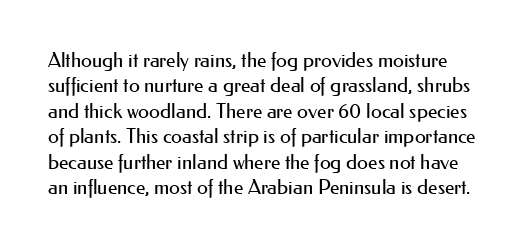
Any mark beneath the type? The region is blank. Stroke mass is kept to a normal reading level or below. A typesetter would mark this as roman, not italic. The letters sit at their default tracking, neither squeezed nor spread.
